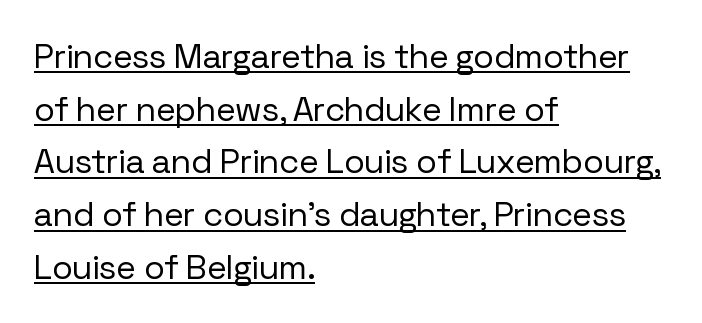
The image shows 34 px regular-weight sans-serif type, upright; set left-aligned, normal line spacing (1.55x), normal letter spacing, underlined; low stroke contrast and a medium x-height.
